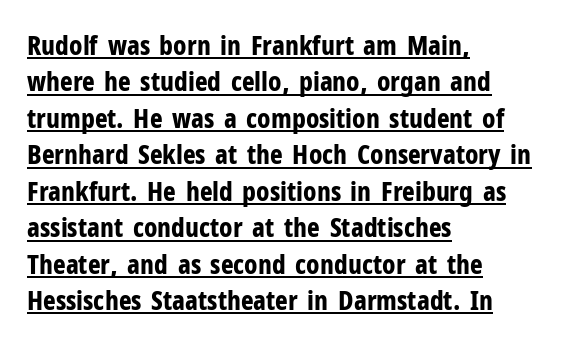
Q: Is the text bold? A: Yes.
Q: Is the text italic (slanted)? A: No, it is upright.
Q: Is the text underlined? A: Yes.
Q: How is the paragraph aligned? A: Left-aligned.
Q: Is the spacing between letters normal or unusually wide? A: Normal.
Q: Is the spacing between lines tight, normal or loose? A: Normal.
